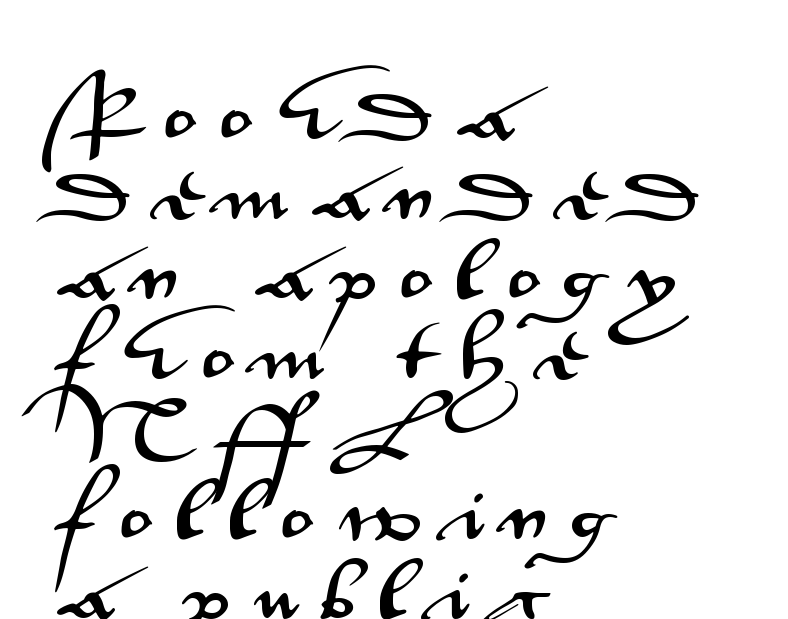
The type is letterspaced generously, with wide tracking. Bare-footed words on every line. The passage shown is typed in a proportional face where columns would drift. A sans-serif font was chosen for this passage.
